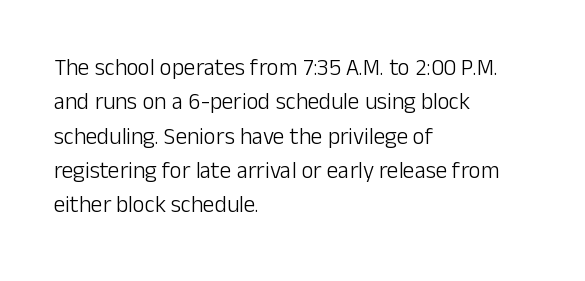
{"italic": "no", "bold": "no", "underline": "no", "align": "left", "line_spacing": "normal", "line_spacing_ratio": 1.49, "letter_spacing": "normal", "letter_spacing_em": 0.0, "glyph_px": 23}
